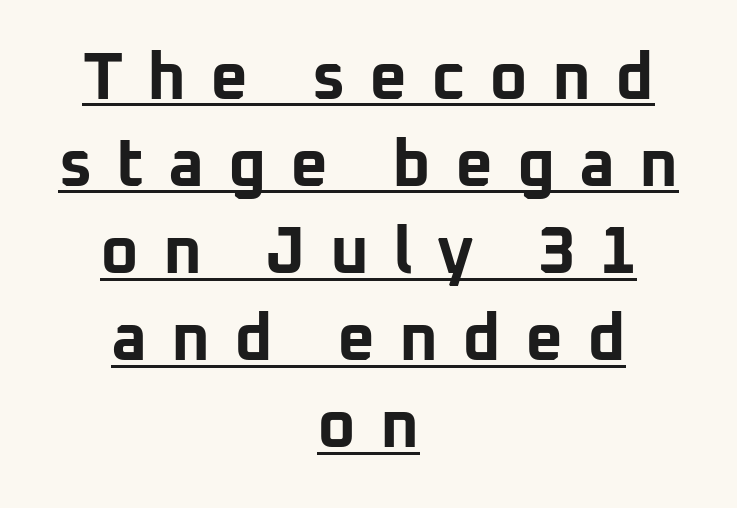
{"serif": "no", "italic": "no", "bold": "yes", "weight": "bold", "width": "normal", "stroke_contrast": "low", "x_height": "medium", "monospaced": "no", "underline": "yes", "align": "center", "line_spacing": "normal", "line_spacing_ratio": 1.32, "letter_spacing": "wide", "letter_spacing_em": 0.36, "glyph_px": 66}
